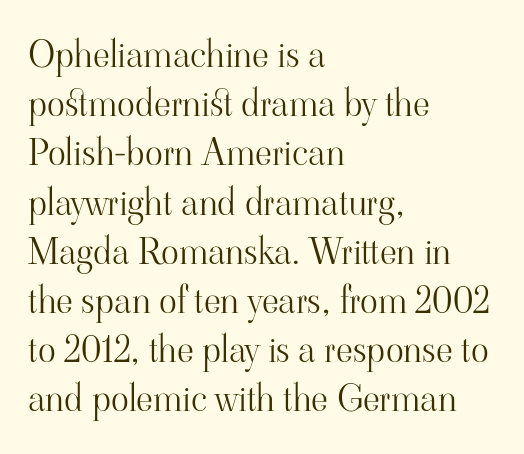
Q: Is the text bold? A: No.
Q: Is the text italic (slanted)? A: No, it is upright.
Q: Is the typeface a serif or a sans-serif typeface? A: Serif.
Q: Is the text underlined? A: No.
Q: How is the paragraph aligned? A: Left-aligned.
Q: Is the spacing between letters normal or unusually wide? A: Normal.
Q: Is the spacing between lines tight, normal or loose? A: Normal.
Q: Width (condensed, normal, or wide)? A: Normal.
Q: Stroke contrast? A: High.
Q: x-height? A: Small.
Q: Monospaced? A: No.
